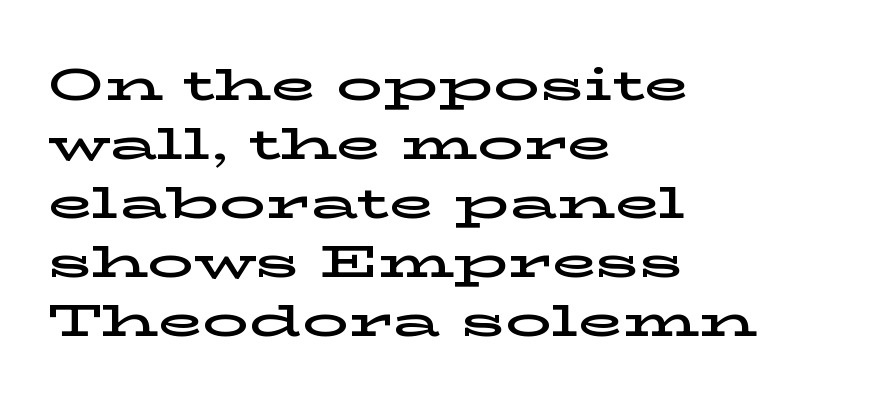
Q: Is the text italic (slanted)? A: No, it is upright.
Q: Is the typeface a serif or a sans-serif typeface? A: Serif.
Q: Is the text underlined? A: No.
Q: How is the paragraph aligned? A: Left-aligned.
Q: Is the spacing between letters normal or unusually wide? A: Normal.
Q: Is the spacing between lines tight, normal or loose? A: Normal.
Q: Width (condensed, normal, or wide)? A: Wide.
Q: Stroke contrast? A: Low.
Q: x-height? A: Medium.
Q: Monospaced? A: No.
